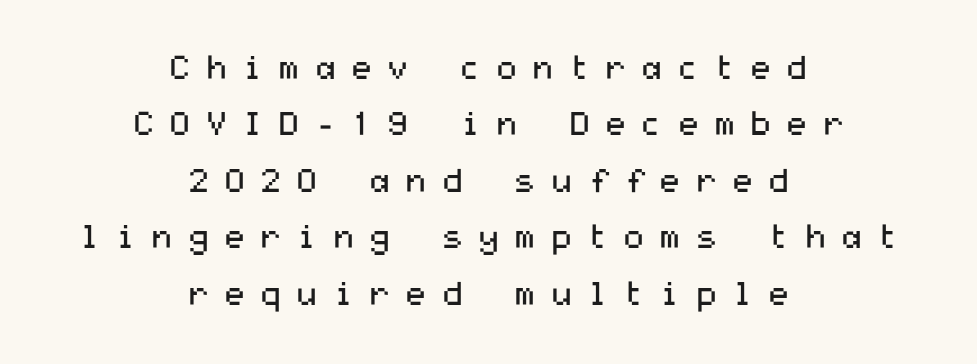
The image shows 33 px regular-weight, wide sans-serif type, upright; set centered, line spacing 1.71x, unusually wide letter spacing (+0.4 em), not underlined; medium stroke contrast and a medium x-height.
